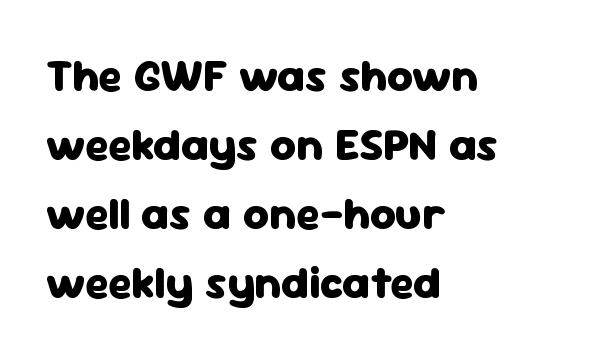
Students, note that the glyphs here touch the page at normal intervals. Is there much room between lines? A standard amount, neither cramped nor airy. If you drew a line through each stem, it would be perfectly vertical. The specimen omits any rule beneath the text block's lines.
